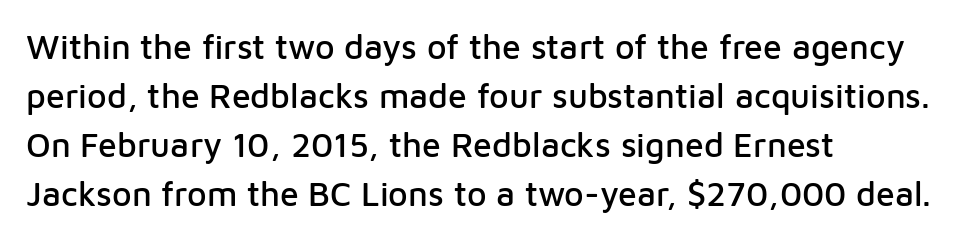
The image shows 34 px sans-serif type, upright; set left-aligned, normal line spacing (1.44x), normal letter spacing, not underlined; low stroke contrast and a medium x-height.
